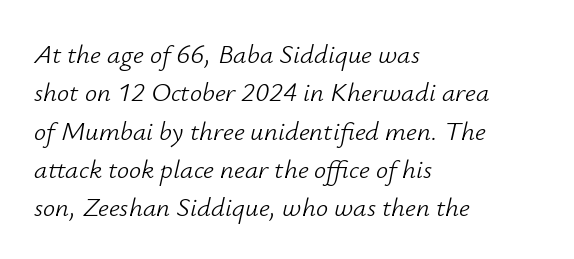
Q: Is the text bold? A: No.
Q: Is the text italic (slanted)? A: Yes, it leans right by about 12 degrees.
Q: Is the text underlined? A: No.
Q: How is the paragraph aligned? A: Left-aligned.
Q: Is the spacing between letters normal or unusually wide? A: Normal.
Q: Is the spacing between lines tight, normal or loose? A: Normal.
